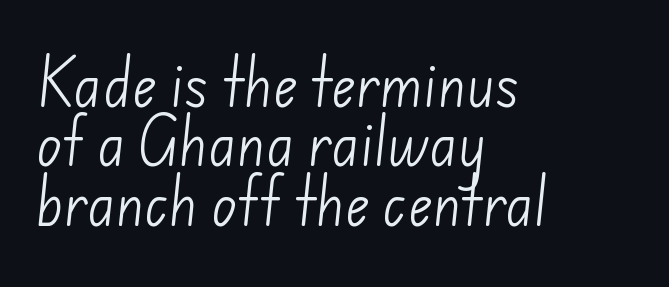
Q: Is the text bold? A: No.
Q: Is the typeface a serif or a sans-serif typeface? A: Sans-serif.
Q: Is the text underlined? A: No.
Q: How is the paragraph aligned? A: Left-aligned.
Q: Is the spacing between letters normal or unusually wide? A: Normal.
Q: Is the spacing between lines tight, normal or loose? A: Tight.
Q: Width (condensed, normal, or wide)? A: Normal.
Q: Stroke contrast? A: Low.
Q: x-height? A: Small.
Q: Monospaced? A: No.
